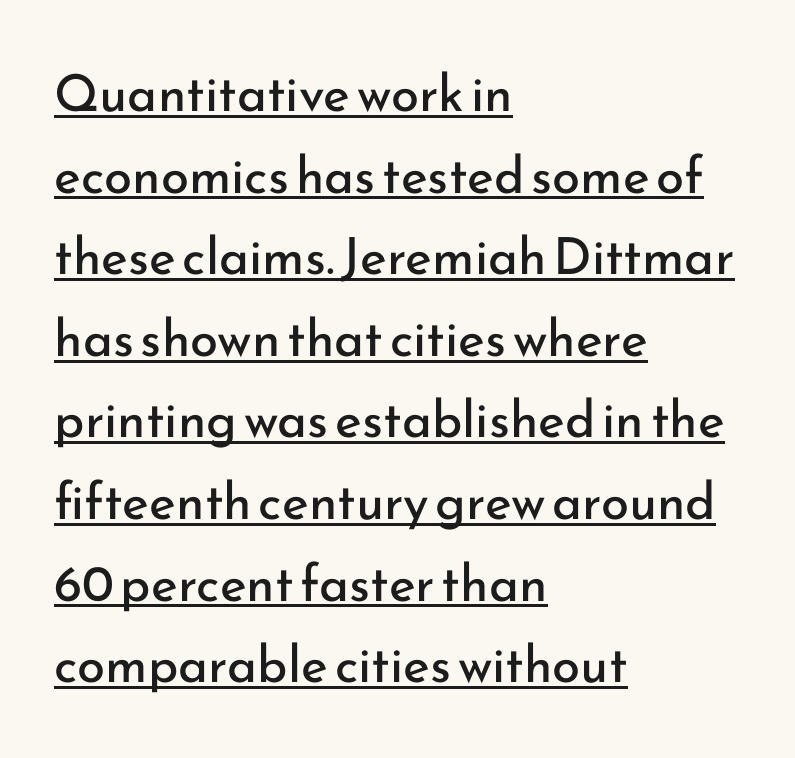
{"serif": "no", "italic": "no", "bold": "no", "weight": "regular", "width": "normal", "stroke_contrast": "low", "x_height": "small", "monospaced": "no", "underline": "yes", "align": "left", "line_spacing": "normal", "line_spacing_ratio": 1.6, "letter_spacing": "normal", "letter_spacing_em": 0.0, "glyph_px": 51}
